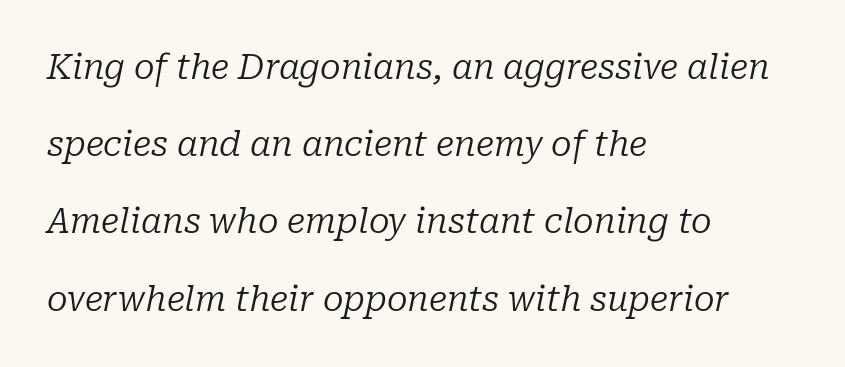
Q: Is the text bold? A: No.
Q: Is the text italic (slanted)? A: Yes, it leans right by about 10 degrees.
Q: Is the typeface a serif or a sans-serif typeface? A: Serif.
Q: Is the text underlined? A: No.
Q: How is the paragraph aligned? A: Left-aligned.
Q: Is the spacing between letters normal or unusually wide? A: Normal.
Q: Is the spacing between lines tight, normal or loose? A: Loose.
Q: Width (condensed, normal, or wide)? A: Normal.
Q: Stroke contrast? A: Low.
Q: x-height? A: Medium.
Q: Monospaced? A: No.
